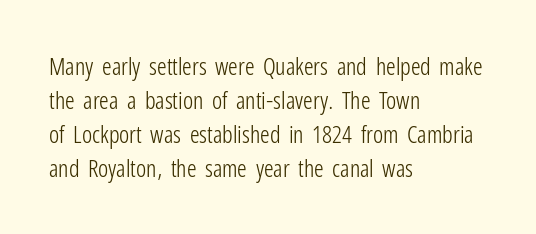
The image shows 24 px text type, upright; set left-aligned, normal line spacing (1.41x), normal letter spacing, not underlined.
